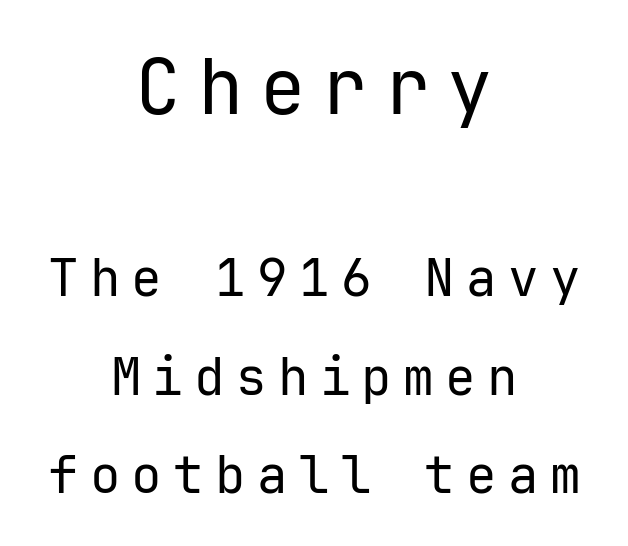
{"serif": "no", "italic": "no", "bold": "no", "weight": "regular", "width": "normal", "stroke_contrast": "low", "x_height": "medium", "monospaced": "yes", "underline": "no", "align": "center", "line_spacing": "loose", "line_spacing_ratio": 1.93, "letter_spacing": "wide", "letter_spacing_em": 0.22, "larger_block": "first", "size_ratio": 1.49, "glyph_px": 76}
